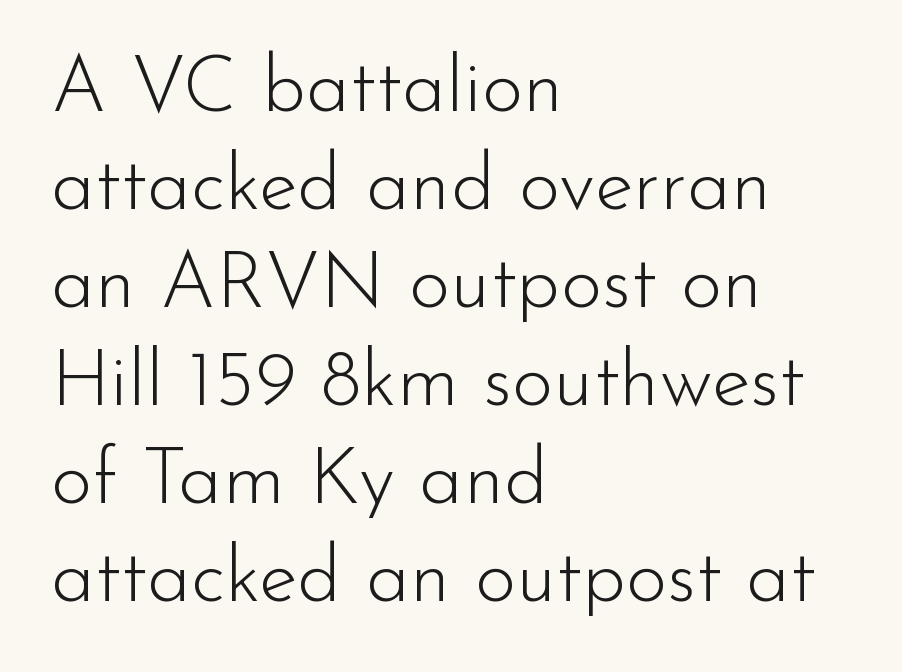
The image shows 79 px light sans-serif type, upright; set left-aligned, line spacing 1.24x, normal letter spacing, not underlined; low stroke contrast and a small x-height.
